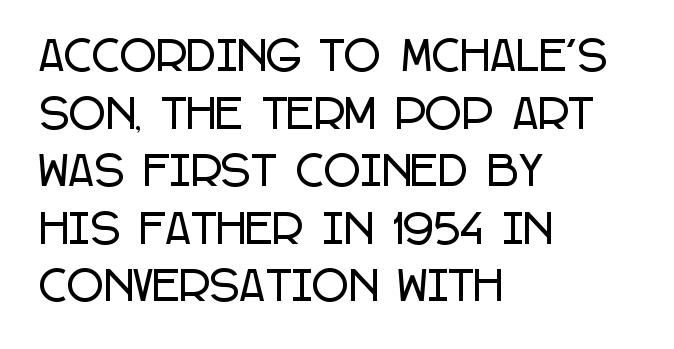
Q: Is the text italic (slanted)? A: No, it is upright.
Q: Is the typeface a serif or a sans-serif typeface? A: Sans-serif.
Q: Is the text underlined? A: No.
Q: How is the paragraph aligned? A: Left-aligned.
Q: Is the spacing between letters normal or unusually wide? A: Normal.
Q: Is the spacing between lines tight, normal or loose? A: Normal.
Q: Width (condensed, normal, or wide)? A: Condensed.
Q: Stroke contrast? A: Low.
Q: x-height? A: Large.
Q: Monospaced? A: No.
